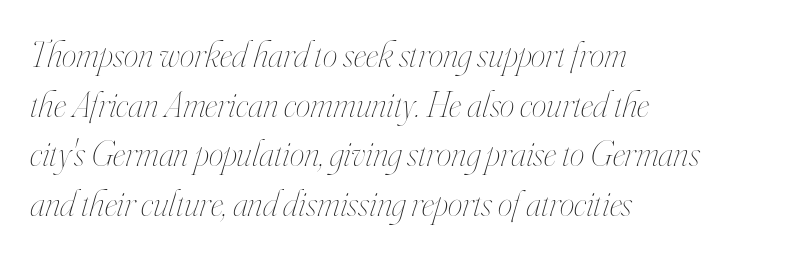
Left-aligned paragraph, ragged on the right. This sample has the flowing, uneven cadence of proportional lettering. Designer's note — italics engaged. Leading matches the norm, producing a regular column. This rendering leaves character spacing at its baseline value.
